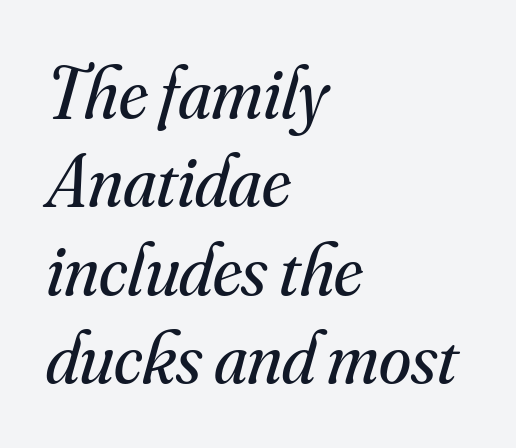
The letterforms sit at book weight or below. Standard letterfit; no display-style spreading of the glyphs. A classic flush-left, rag-right setting is used for this passage. Proportional: the letters do not fall into vertical columns.
